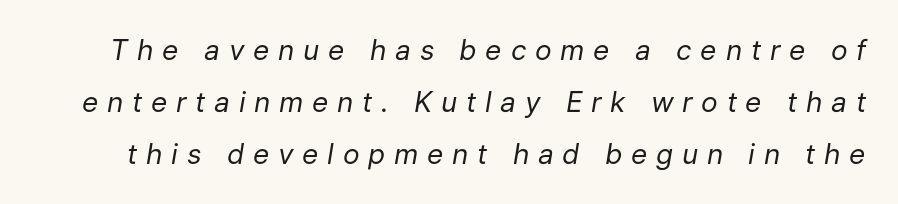
{"italic": "yes", "lean": "right", "slant_degrees": 9, "bold": "no", "weight": "regular", "width": "normal", "stroke_contrast": "low", "x_height": "medium", "monospaced": "no", "underline": "no", "line_spacing_ratio": 1.86, "letter_spacing": "wide", "letter_spacing_em": 0.31, "glyph_px": 28}
